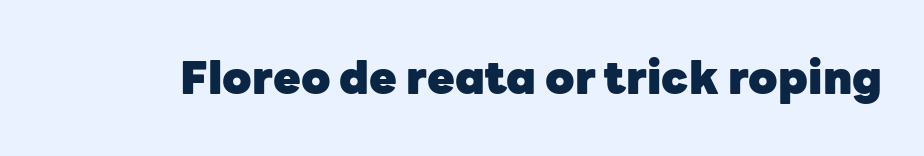
{"serif": "no", "italic": "no", "bold": "yes", "weight": "heavy", "width": "normal", "stroke_contrast": "low", "x_height": "medium", "monospaced": "no", "underline": "no", "letter_spacing": "normal", "letter_spacing_em": 0.0, "glyph_px": 45}
